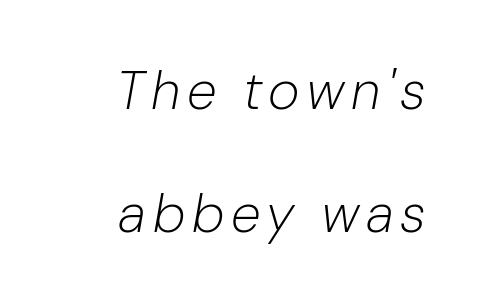
The image shows 54 px light type, italic (leaning right); set right-aligned, loose line spacing (2.27x), not underlined; low stroke contrast and a medium x-height.
